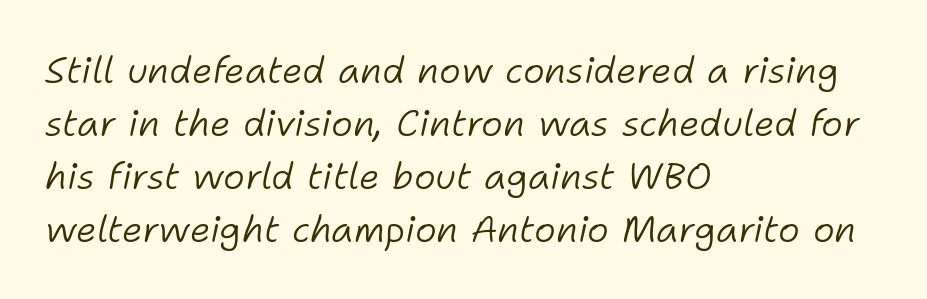
The image shows 37 px light type, italic (leaning right); set left-aligned, normal line spacing (1.43x), normal letter spacing, not underlined; low stroke contrast and a medium x-height.
